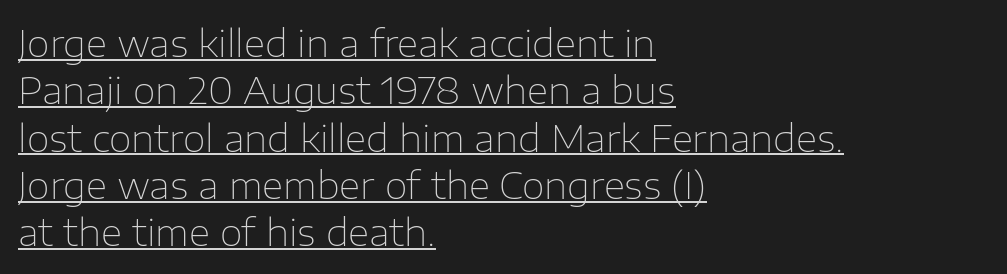
Q: Is the text bold? A: No.
Q: Is the text italic (slanted)? A: No, it is upright.
Q: Is the typeface a serif or a sans-serif typeface? A: Sans-serif.
Q: Is the text underlined? A: Yes.
Q: How is the paragraph aligned? A: Left-aligned.
Q: Is the spacing between letters normal or unusually wide? A: Normal.
Q: Is the spacing between lines tight, normal or loose? A: Normal.
Q: Width (condensed, normal, or wide)? A: Normal.
Q: Stroke contrast? A: Low.
Q: x-height? A: Medium.
Q: Monospaced? A: No.
